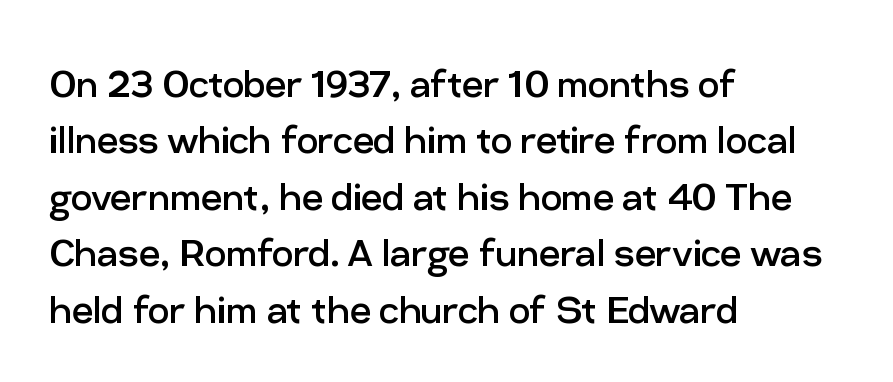
{"serif": "no", "italic": "no", "bold": "no", "weight": "regular", "width": "normal", "stroke_contrast": "low", "x_height": "medium", "monospaced": "no", "underline": "no", "align": "left", "line_spacing_ratio": 1.2, "letter_spacing": "normal", "letter_spacing_em": 0.0, "glyph_px": 47}
